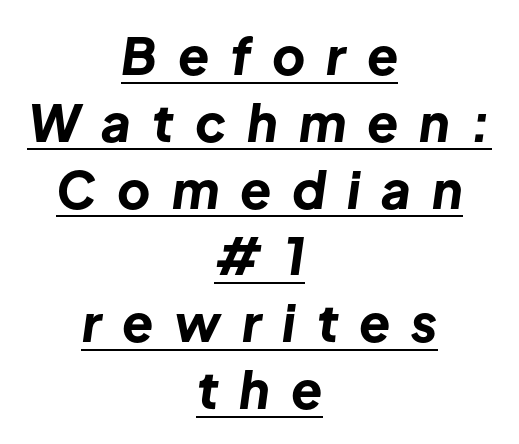
Q: Is the text bold? A: Yes.
Q: Is the text italic (slanted)? A: Yes, it leans right by about 8 degrees.
Q: Is the text underlined? A: Yes.
Q: How is the paragraph aligned? A: Centered.
Q: Is the spacing between letters normal or unusually wide? A: Unusually wide.
Q: Is the spacing between lines tight, normal or loose? A: Normal.
Q: Width (condensed, normal, or wide)? A: Normal.
Q: Stroke contrast? A: Low.
Q: x-height? A: Medium.
Q: Monospaced? A: No.
